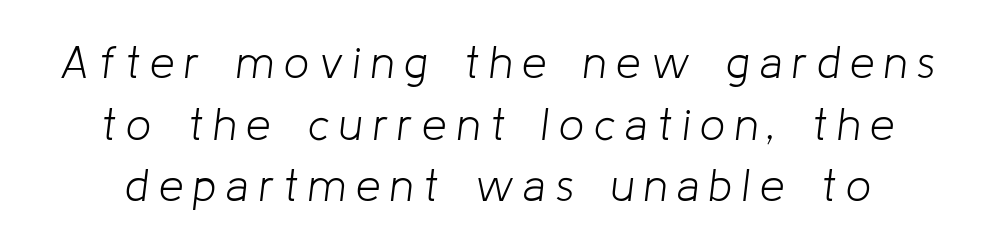
The image shows 44 px light type, italic (leaning right); set normal line spacing (1.4x), unusually wide letter spacing (+0.23 em), not underlined; low stroke contrast and a medium x-height.
